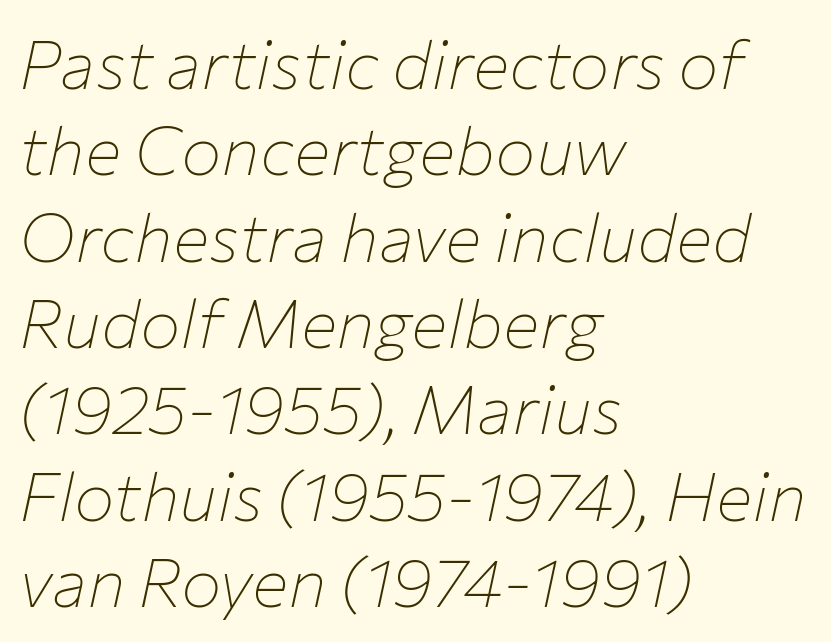
Q: Is the text bold? A: No.
Q: Is the text italic (slanted)? A: Yes, it leans right by about 12 degrees.
Q: Is the text underlined? A: No.
Q: How is the paragraph aligned? A: Left-aligned.
Q: Is the spacing between letters normal or unusually wide? A: Normal.
Q: Is the spacing between lines tight, normal or loose? A: Normal.
Q: Width (condensed, normal, or wide)? A: Normal.
Q: Stroke contrast? A: Low.
Q: x-height? A: Medium.
Q: Monospaced? A: No.
